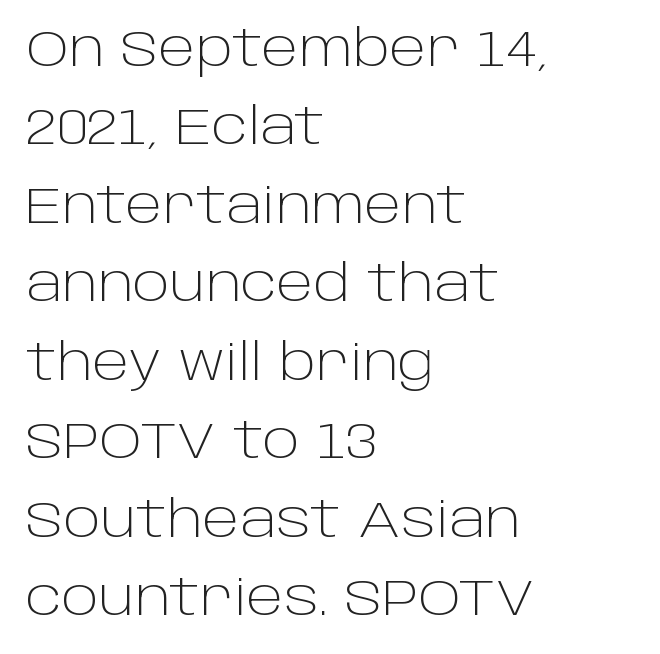
The image shows 50 px light sans-serif type, upright; set left-aligned, normal line spacing (1.57x), normal letter spacing, not underlined; low stroke contrast and a large x-height.
